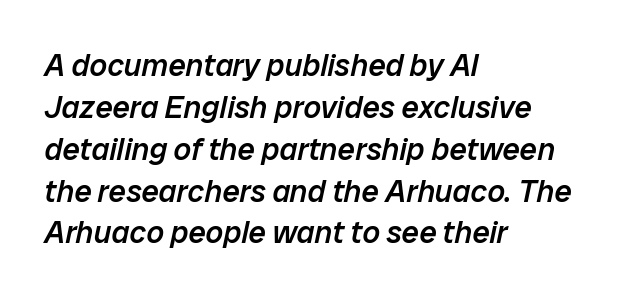
Successive baselines arrive at the customary interval. The glyphs are unaccompanied by any horizontal stroke below them. The glyphs have the mass of a demibold cut, below bold. This sample uses plain, unmodified letter spacing. The passage shown leans; its letterforms are oblique. The face used here is proportionally spaced, like ordinary book or web type.
